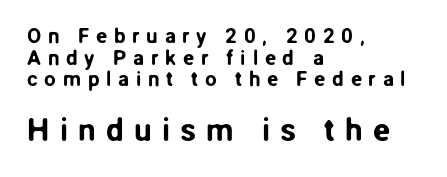
Q: Is the text italic (slanted)? A: No, it is upright.
Q: Is the typeface a serif or a sans-serif typeface? A: Sans-serif.
Q: Is the text underlined? A: No.
Q: How is the paragraph aligned? A: Left-aligned.
Q: Is the spacing between letters normal or unusually wide? A: Unusually wide.
Q: Is the spacing between lines tight, normal or loose? A: Tight.
Q: Which block of text is set in a larger size, the first (top) or the second (bottom)? A: The second (bottom) one.
Q: Width (condensed, normal, or wide)? A: Normal.
Q: Stroke contrast? A: Low.
Q: x-height? A: Medium.
Q: Monospaced? A: No.
